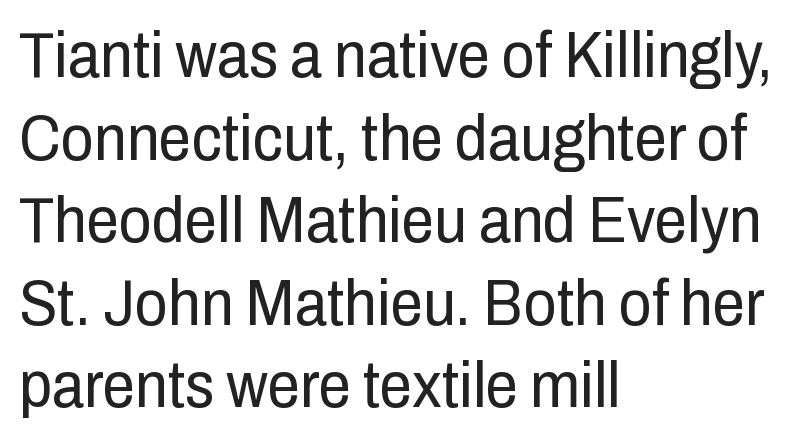
Q: Is the text bold? A: No.
Q: Is the text italic (slanted)? A: No, it is upright.
Q: Is the typeface a serif or a sans-serif typeface? A: Sans-serif.
Q: Is the text underlined? A: No.
Q: How is the paragraph aligned? A: Left-aligned.
Q: Is the spacing between letters normal or unusually wide? A: Normal.
Q: Is the spacing between lines tight, normal or loose? A: Normal.
Q: Width (condensed, normal, or wide)? A: Condensed.
Q: Stroke contrast? A: Low.
Q: x-height? A: Medium.
Q: Monospaced? A: No.
